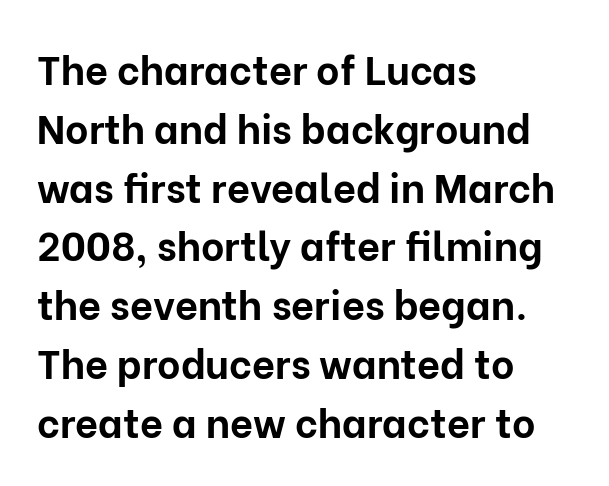
The image shows 40 px bold sans-serif type, upright; set left-aligned, normal line spacing (1.47x), normal letter spacing, not underlined; low stroke contrast and a medium x-height.
